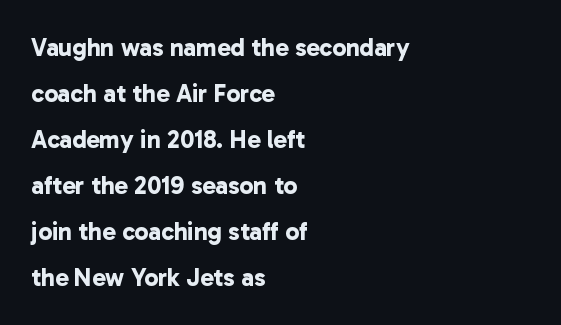
Q: Is the text bold? A: Yes.
Q: Is the text underlined? A: No.
Q: How is the paragraph aligned? A: Left-aligned.
Q: Is the spacing between letters normal or unusually wide? A: Normal.
